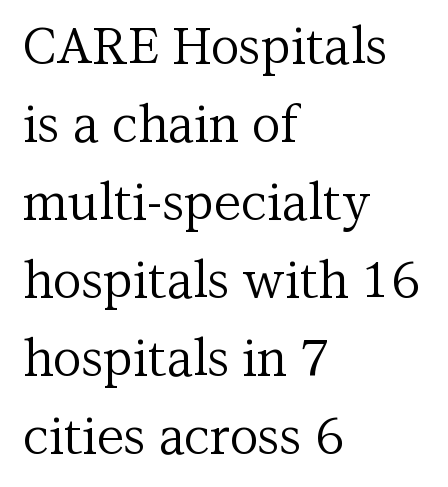
{"serif": "yes", "italic": "no", "bold": "no", "weight": "regular", "width": "normal", "stroke_contrast": "medium", "x_height": "medium", "monospaced": "no", "underline": "no", "align": "left", "line_spacing": "normal", "line_spacing_ratio": 1.56, "letter_spacing": "normal", "letter_spacing_em": 0.0, "glyph_px": 50}
